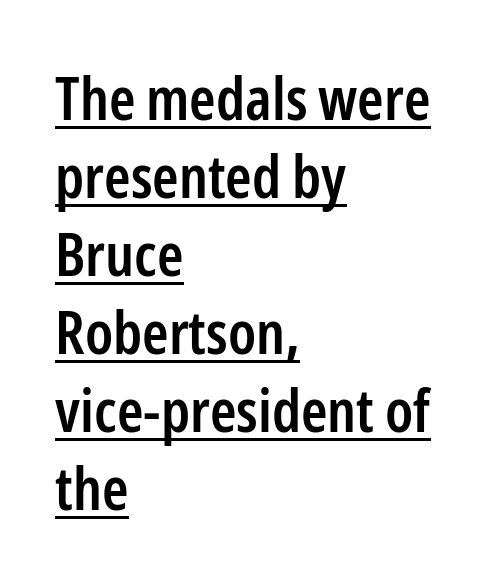
The image shows 60 px semibold, condensed sans-serif type, upright; set left-aligned, normal line spacing (1.3x), normal letter spacing, underlined; low stroke contrast and a medium x-height.
